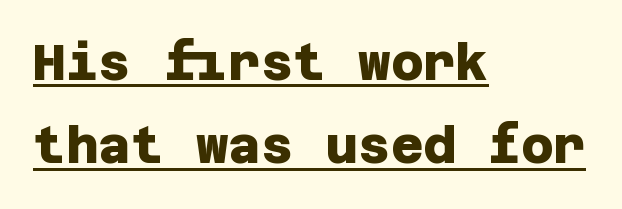
Q: Is the text bold? A: Yes.
Q: Is the typeface a serif or a sans-serif typeface? A: Sans-serif.
Q: Is the text underlined? A: Yes.
Q: How is the paragraph aligned? A: Left-aligned.
Q: Is the spacing between letters normal or unusually wide? A: Normal.
Q: Is the spacing between lines tight, normal or loose? A: Normal.
Q: Width (condensed, normal, or wide)? A: Normal.
Q: Stroke contrast? A: Low.
Q: x-height? A: Large.
